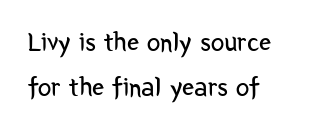
The strokes carry an ordinary text weight at most. Standard letterfit; no display-style spreading of the glyphs. In terms of leading, this rendering sits right in the middle. No word sits above an underline. Ascenders rise straight up at ninety degrees.
